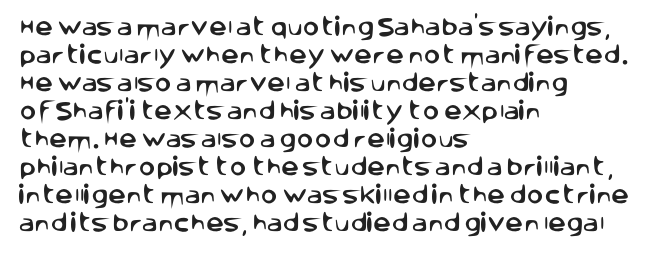
The image shows 20 px text type, upright; set left-aligned, normal line spacing (1.4x), normal letter spacing, not underlined.
